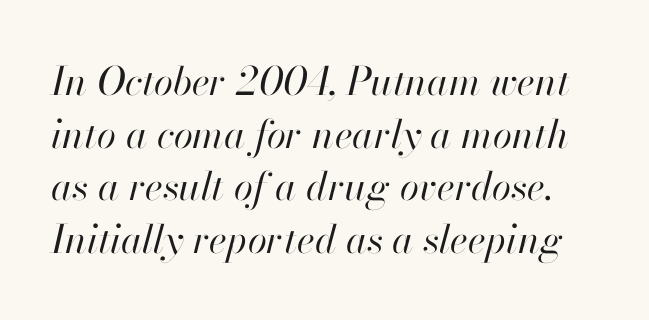
The image shows 39 px regular-weight type, italic (leaning right); set normal line spacing (1.35x), normal letter spacing, not underlined; high stroke contrast and a small x-height.
